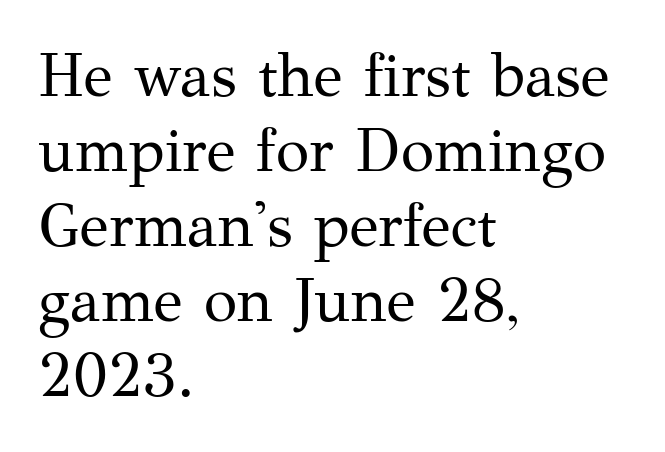
Q: Is the text bold? A: No.
Q: Is the text italic (slanted)? A: No, it is upright.
Q: Is the typeface a serif or a sans-serif typeface? A: Serif.
Q: Is the text underlined? A: No.
Q: How is the paragraph aligned? A: Left-aligned.
Q: Is the spacing between letters normal or unusually wide? A: Normal.
Q: Width (condensed, normal, or wide)? A: Normal.
Q: Stroke contrast? A: Medium.
Q: x-height? A: Medium.
Q: Monospaced? A: No.
